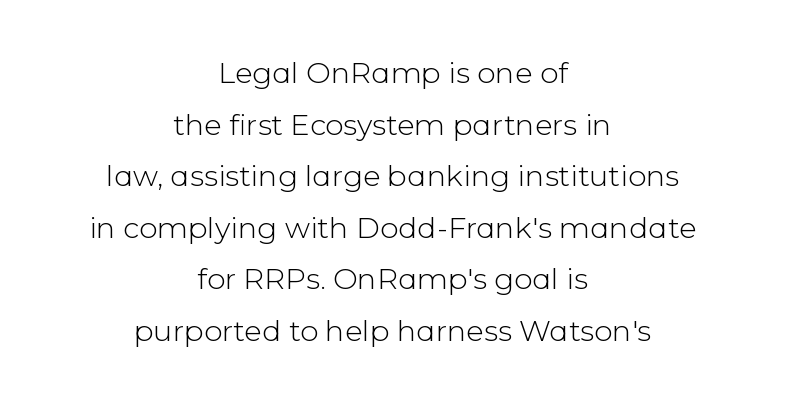
The image shows 29 px light sans-serif type, upright; set centered, line spacing 1.78x, normal letter spacing, not underlined; low stroke contrast and a medium x-height.
